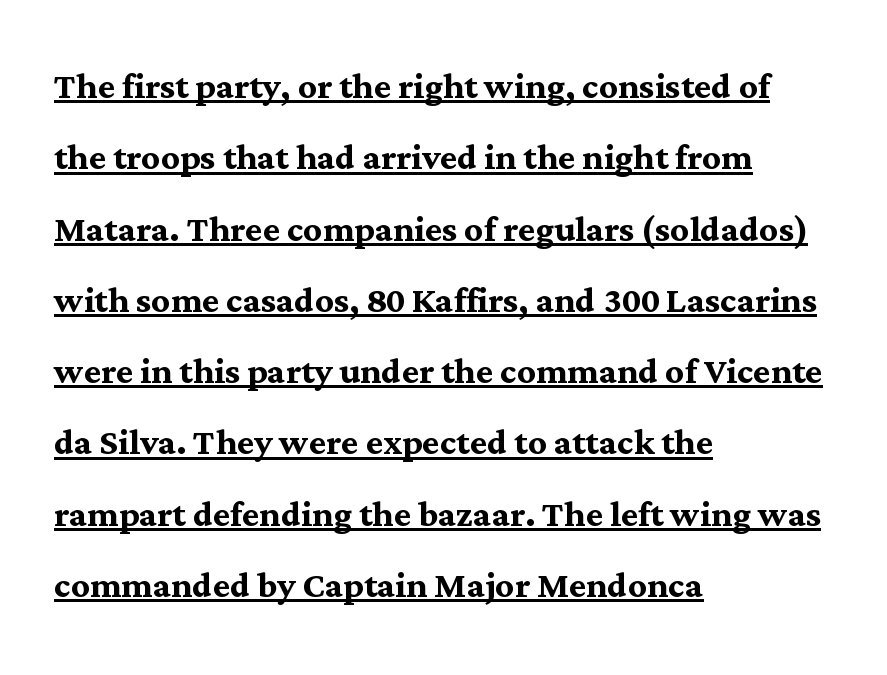
Do the characters align in a grid? No, the font is proportional. Each line starts at the same left margin while the right side varies. A typographer would call this underscored text. The type family on display is of the serif kind.
